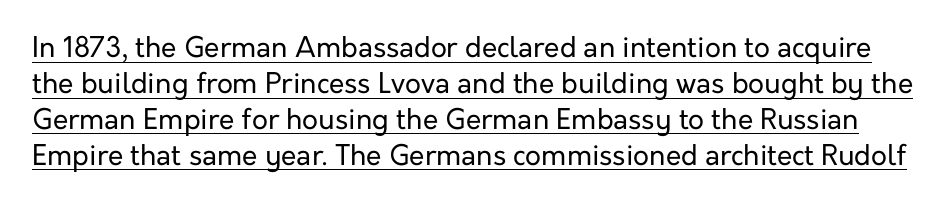
{"serif": "no", "italic": "no", "bold": "no", "weight": "regular", "width": "normal", "stroke_contrast": "low", "x_height": "medium", "monospaced": "no", "underline": "yes", "line_spacing": "normal", "line_spacing_ratio": 1.28, "letter_spacing": "normal", "letter_spacing_em": 0.0, "glyph_px": 28}
